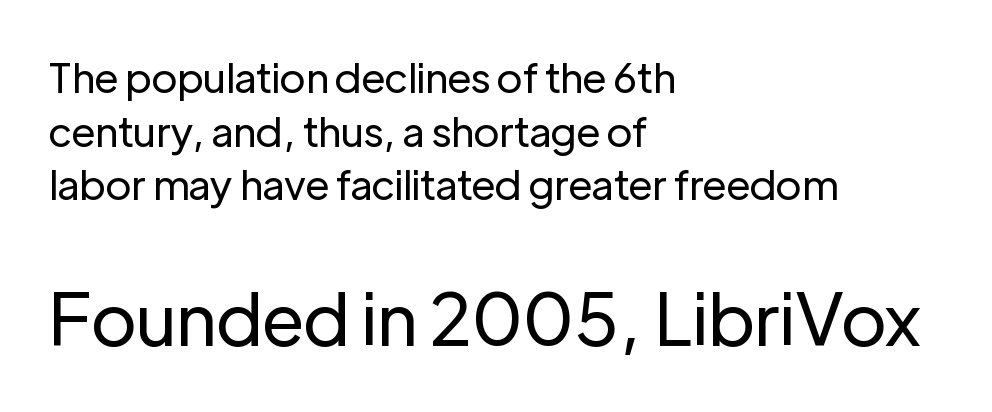
The image shows 72 px regular-weight sans-serif type, upright; set left-aligned, normal line spacing (1.31x), normal letter spacing, not underlined; the second (bottom) block is 1.76x larger; low stroke contrast and a medium x-height.
